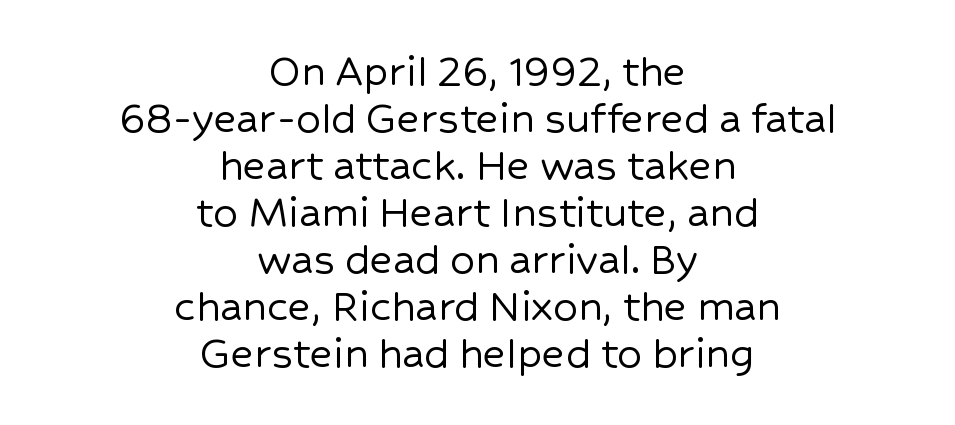
The image shows 49 px sans-serif type, upright; set centered, tight line spacing (0.96x), normal letter spacing, not underlined; low stroke contrast and a medium x-height.
